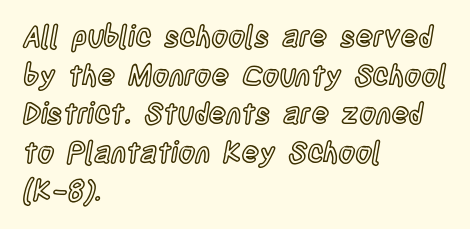
Q: Is the text italic (slanted)? A: Yes.
Q: Is the text underlined? A: No.
Q: How is the paragraph aligned? A: Left-aligned.
Q: Is the spacing between letters normal or unusually wide? A: Normal.
Q: Is the spacing between lines tight, normal or loose? A: Normal.
Q: Width (condensed, normal, or wide)? A: Condensed.
Q: x-height? A: Large.
Q: Monospaced? A: No.
